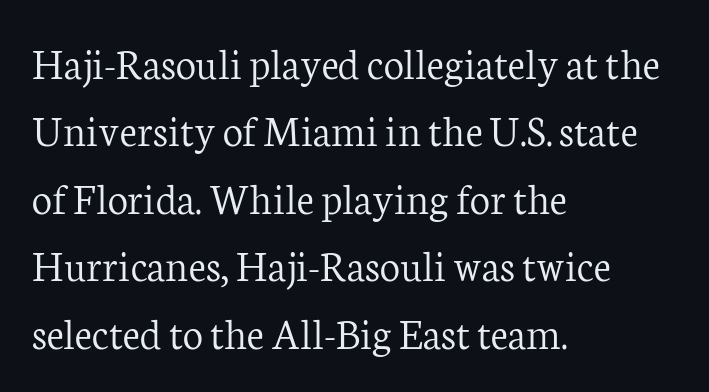
Q: Is the text bold? A: No.
Q: Is the text italic (slanted)? A: No, it is upright.
Q: Is the typeface a serif or a sans-serif typeface? A: Serif.
Q: Is the text underlined? A: No.
Q: How is the paragraph aligned? A: Left-aligned.
Q: Is the spacing between letters normal or unusually wide? A: Normal.
Q: Is the spacing between lines tight, normal or loose? A: Normal.
Q: Width (condensed, normal, or wide)? A: Normal.
Q: Stroke contrast? A: Low.
Q: x-height? A: Medium.
Q: Monospaced? A: No.
